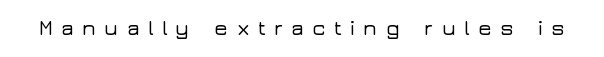
Q: Is the text italic (slanted)? A: No, it is upright.
Q: Is the text underlined? A: No.
Q: Is the spacing between letters normal or unusually wide? A: Unusually wide.
